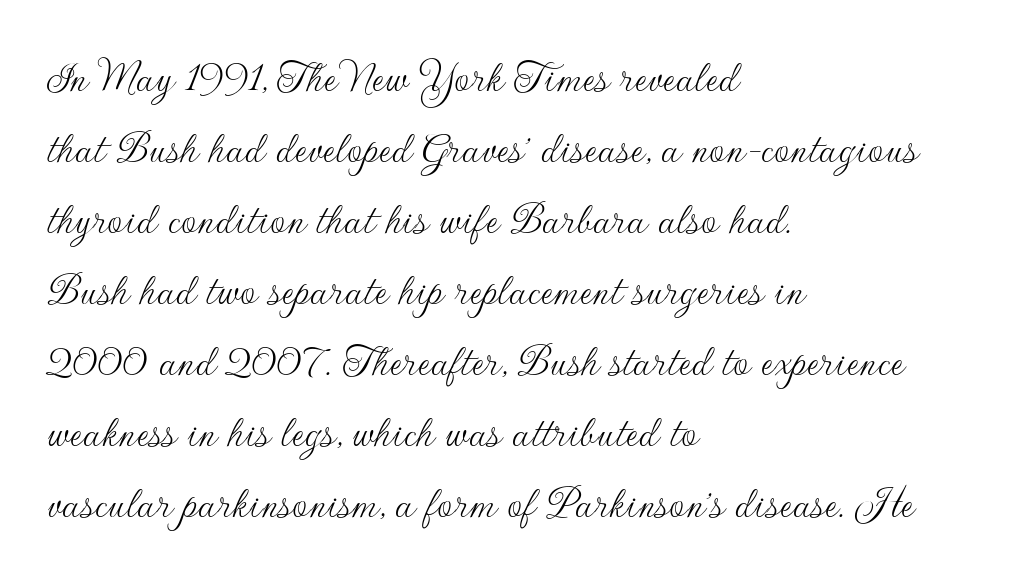
Here the designer chose a conventional face with non-uniform glyph widths. Rows of type keep a routine distance in the vertical direction. Serifs: no, the terminals of the letterforms are clean. The face looks like a standard text weight, possibly lighter.
